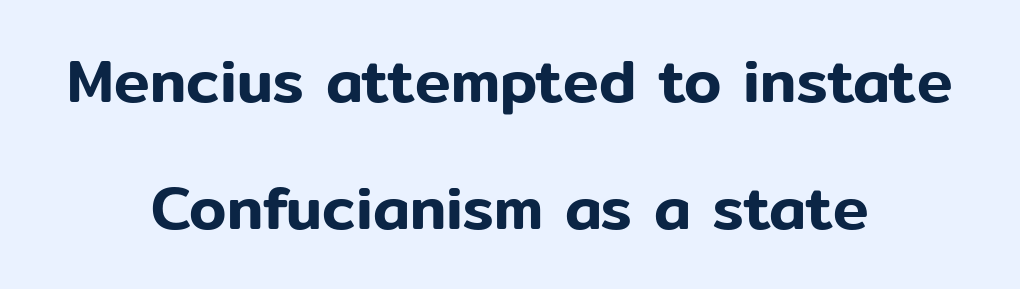
Q: Is the text italic (slanted)? A: No, it is upright.
Q: Is the typeface a serif or a sans-serif typeface? A: Sans-serif.
Q: Is the text underlined? A: No.
Q: How is the paragraph aligned? A: Centered.
Q: Is the spacing between letters normal or unusually wide? A: Normal.
Q: Is the spacing between lines tight, normal or loose? A: Loose.
Q: Width (condensed, normal, or wide)? A: Normal.
Q: Stroke contrast? A: Low.
Q: x-height? A: Medium.
Q: Monospaced? A: No.
